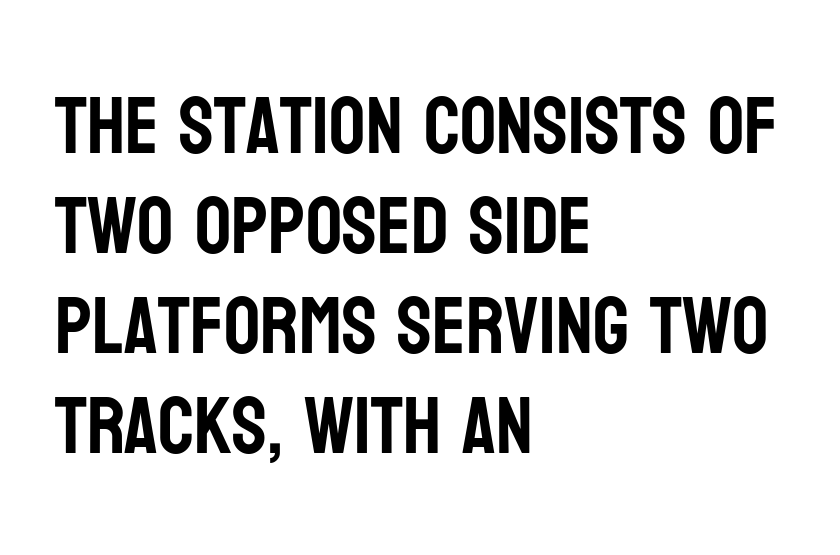
Q: Is the text italic (slanted)? A: No, it is upright.
Q: Is the typeface a serif or a sans-serif typeface? A: Sans-serif.
Q: Is the text underlined? A: No.
Q: How is the paragraph aligned? A: Left-aligned.
Q: Is the spacing between letters normal or unusually wide? A: Normal.
Q: Is the spacing between lines tight, normal or loose? A: Normal.
Q: Width (condensed, normal, or wide)? A: Condensed.
Q: Stroke contrast? A: Low.
Q: x-height? A: Large.
Q: Monospaced? A: No.
